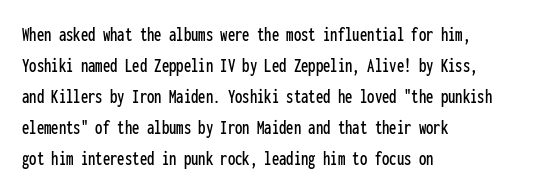
The image shows 21 px text type, upright; set left-aligned, normal line spacing (1.48x), normal letter spacing, not underlined.
